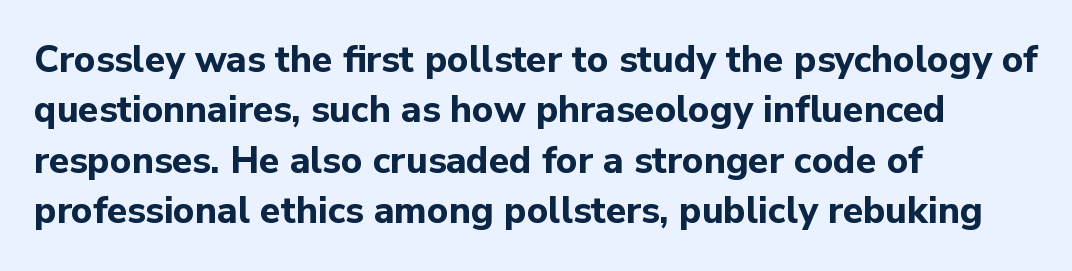
The image shows 37 px bold sans-serif type, upright; set left-aligned, normal line spacing (1.36x), normal letter spacing, not underlined; low stroke contrast and a medium x-height.
